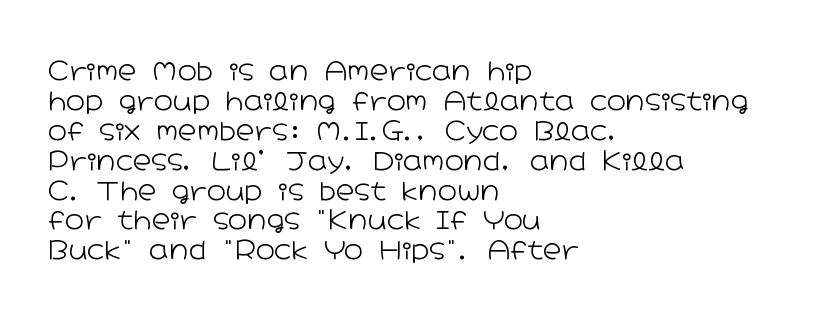
{"italic": "no", "bold": "no", "underline": "no", "align": "left", "line_spacing": "tight", "line_spacing_ratio": 1.15, "letter_spacing": "normal", "letter_spacing_em": 0.0, "glyph_px": 26}
